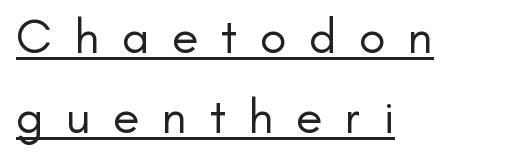
{"serif": "no", "italic": "no", "bold": "no", "weight": "regular", "width": "normal", "stroke_contrast": "low", "x_height": "small", "monospaced": "no", "underline": "yes", "align": "left", "line_spacing": "normal", "line_spacing_ratio": 1.63, "letter_spacing": "wide", "letter_spacing_em": 0.46, "glyph_px": 49}
